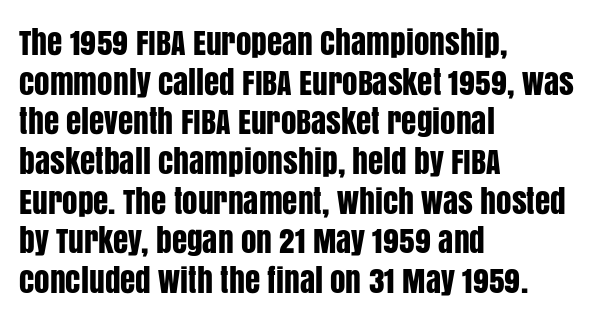
The image shows 31 px condensed sans-serif type, upright; set left-aligned, normal line spacing (1.28x), normal letter spacing, not underlined; low stroke contrast and a large x-height.
